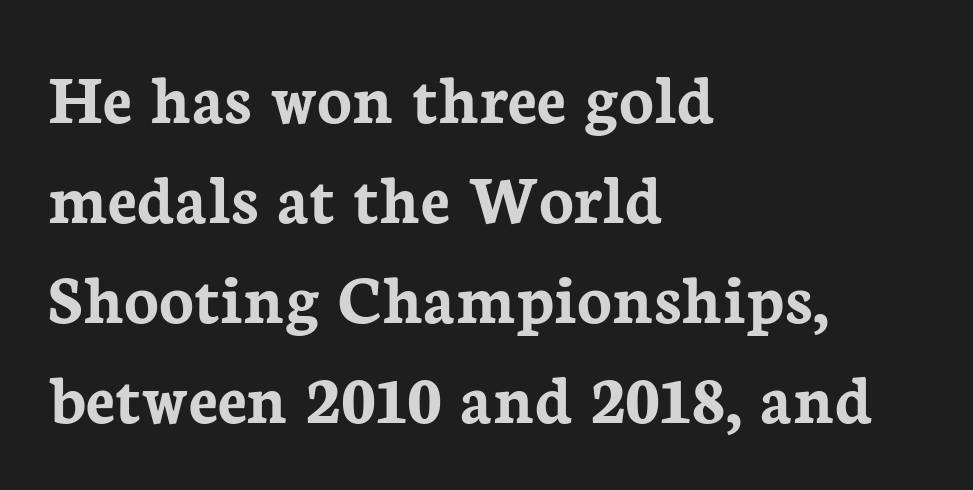
Q: Is the text bold? A: Yes.
Q: Is the text italic (slanted)? A: No, it is upright.
Q: Is the typeface a serif or a sans-serif typeface? A: Serif.
Q: Is the text underlined? A: No.
Q: How is the paragraph aligned? A: Left-aligned.
Q: Is the spacing between letters normal or unusually wide? A: Normal.
Q: Is the spacing between lines tight, normal or loose? A: Normal.
Q: Width (condensed, normal, or wide)? A: Normal.
Q: Stroke contrast? A: Low.
Q: x-height? A: Medium.
Q: Monospaced? A: No.
